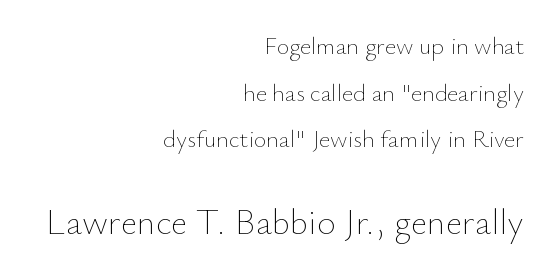
Q: Is the text bold? A: No.
Q: Is the text italic (slanted)? A: No, it is upright.
Q: Is the text underlined? A: No.
Q: How is the paragraph aligned? A: Right-aligned.
Q: Is the spacing between letters normal or unusually wide? A: Normal.
Q: Is the spacing between lines tight, normal or loose? A: Loose.
Q: Which block of text is set in a larger size, the first (top) or the second (bottom)? A: The second (bottom) one.
Q: Width (condensed, normal, or wide)? A: Normal.
Q: Stroke contrast? A: Low.
Q: x-height? A: Small.
Q: Monospaced? A: No.
